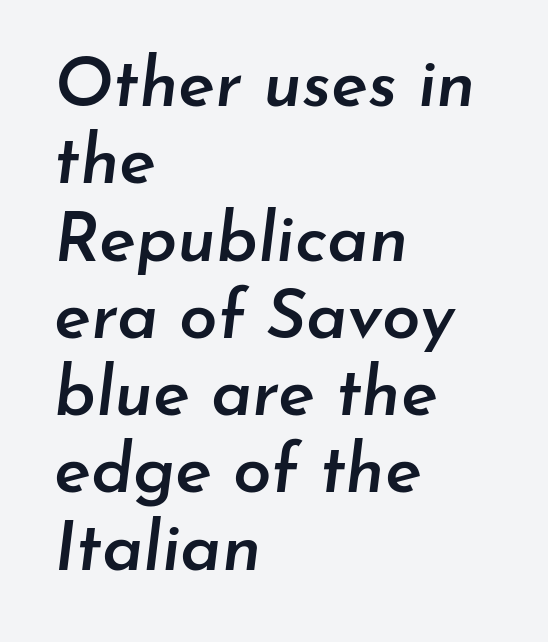
{"italic": "yes", "lean": "right", "slant_degrees": 7, "bold": "semi", "weight": "semibold", "width": "normal", "stroke_contrast": "low", "x_height": "small", "monospaced": "no", "underline": "no", "align": "left", "line_spacing": "tight", "line_spacing_ratio": 1.12, "letter_spacing": "normal", "letter_spacing_em": 0.0, "glyph_px": 69}
